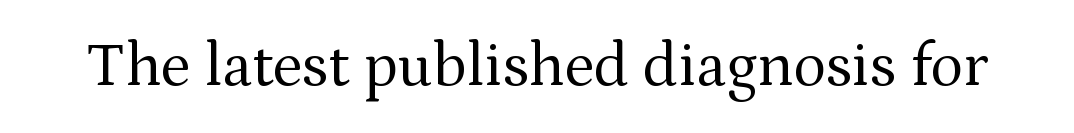
The image shows 62 px regular-weight serif type, upright; set normal letter spacing, not underlined; medium stroke contrast and a medium x-height.
